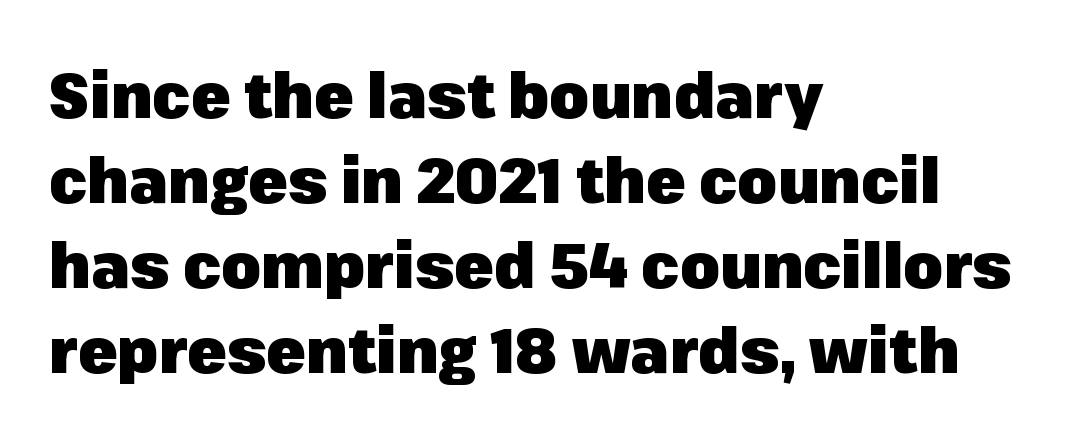
Q: Is the text bold? A: Yes.
Q: Is the text italic (slanted)? A: No, it is upright.
Q: Is the typeface a serif or a sans-serif typeface? A: Sans-serif.
Q: Is the text underlined? A: No.
Q: How is the paragraph aligned? A: Left-aligned.
Q: Is the spacing between letters normal or unusually wide? A: Normal.
Q: Is the spacing between lines tight, normal or loose? A: Normal.
Q: Width (condensed, normal, or wide)? A: Normal.
Q: Stroke contrast? A: Low.
Q: x-height? A: Medium.
Q: Monospaced? A: No.
